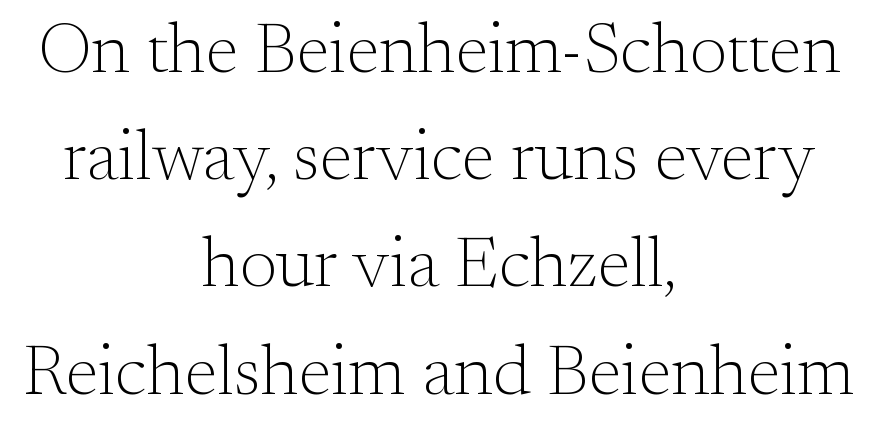
The font family rendered here belongs to the serif group. Line starts and ends both wander, symmetrically. Varying glyph widths throughout — classic text-font behaviour. Reading down the column, the eye jumps a familiar distance to each next line.
